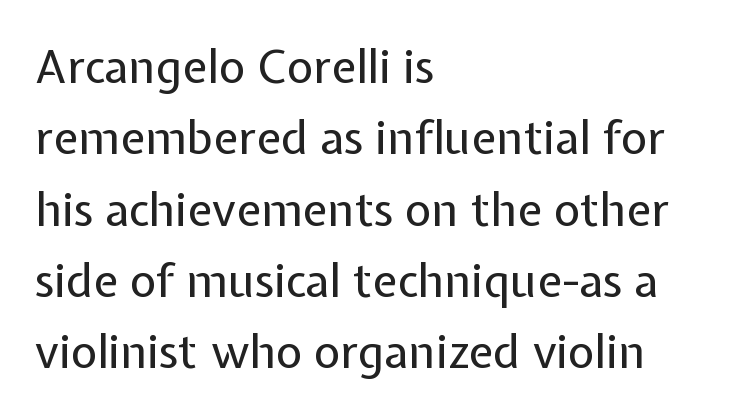
The image shows 46 px regular-weight sans-serif type, upright; set left-aligned, normal line spacing (1.55x), normal letter spacing, not underlined; low stroke contrast and a medium x-height.
